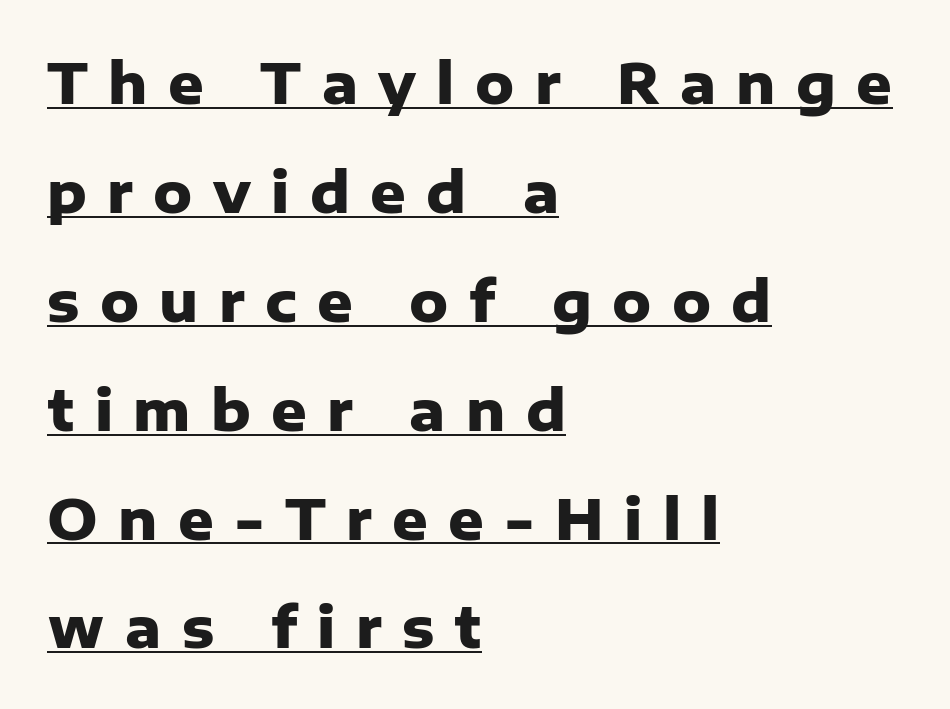
Q: Is the text bold? A: Yes.
Q: Is the text italic (slanted)? A: No, it is upright.
Q: Is the typeface a serif or a sans-serif typeface? A: Sans-serif.
Q: Is the text underlined? A: Yes.
Q: How is the paragraph aligned? A: Left-aligned.
Q: Is the spacing between letters normal or unusually wide? A: Unusually wide.
Q: Is the spacing between lines tight, normal or loose? A: Loose.
Q: Width (condensed, normal, or wide)? A: Normal.
Q: Stroke contrast? A: Low.
Q: x-height? A: Medium.
Q: Monospaced? A: No.
